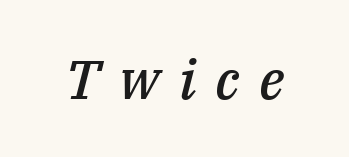
I'd describe the lettering as semibold — firm but not a full bold. The rendering uses natural spacing where letterforms have individual widths. The area under the type is left untouched. Students, note that the glyphs here are deliberately spaced far apart. This sample uses an oblique cut, with every glyph tilted off the vertical.
